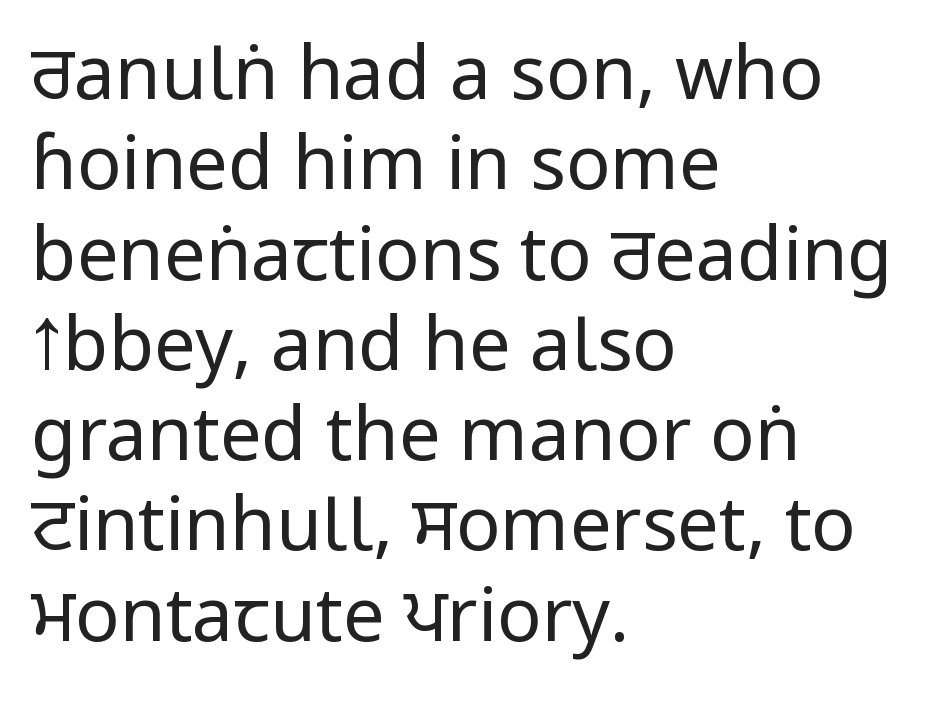
Q: Is the text bold? A: No.
Q: Is the text italic (slanted)? A: No, it is upright.
Q: Is the typeface a serif or a sans-serif typeface? A: Sans-serif.
Q: Is the text underlined? A: No.
Q: How is the paragraph aligned? A: Left-aligned.
Q: Is the spacing between letters normal or unusually wide? A: Normal.
Q: Width (condensed, normal, or wide)? A: Condensed.
Q: Stroke contrast? A: Low.
Q: x-height? A: Large.
Q: Monospaced? A: No.
